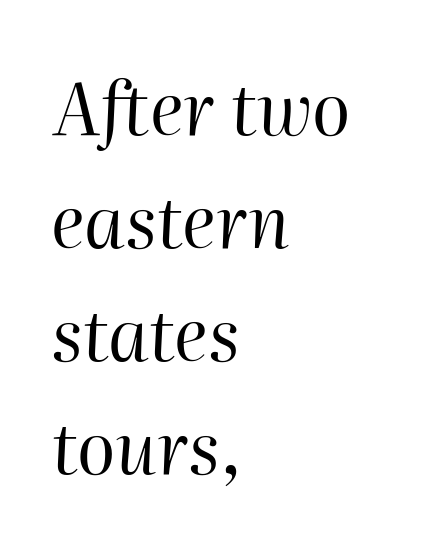
{"italic": "yes", "lean": "right", "slant_degrees": 2, "bold": "no", "weight": "regular", "width": "normal", "stroke_contrast": "high", "x_height": "medium", "monospaced": "no", "underline": "no", "align": "left", "line_spacing": "normal", "line_spacing_ratio": 1.59, "letter_spacing": "normal", "letter_spacing_em": 0.0, "glyph_px": 71}
